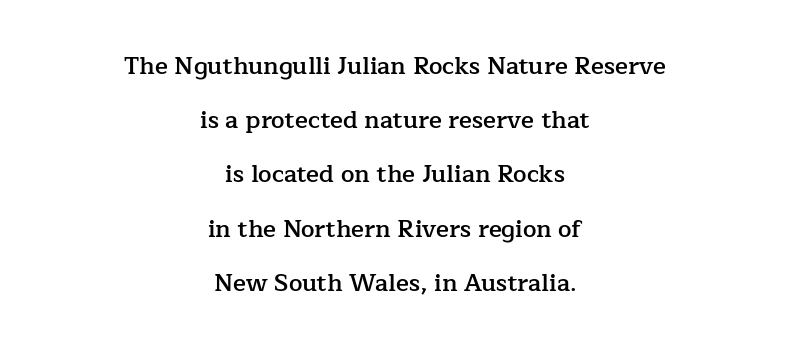
The typesetting leans somewhat heavy: a semibold. This is the regular roman posture of the typeface. Each word holds together tightly as a unit, with standard inter-letter gaps. Bare-footed words on every line.
